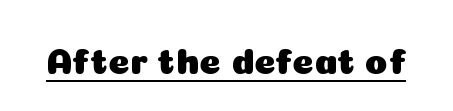
{"serif": "no", "italic": "no", "width": "normal", "stroke_contrast": "low", "x_height": "medium", "monospaced": "no", "underline": "yes", "letter_spacing": "normal", "letter_spacing_em": 0.0, "glyph_px": 37}
